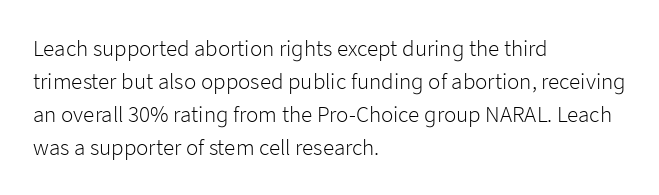
Honestly, the row spacing looks completely unremarkable. Caption: face not bold, strokes unweighted. Posture: vertical. This rendering features lettering with no underline. The setting favours the left margin, as ordinary paragraphs usually do.
